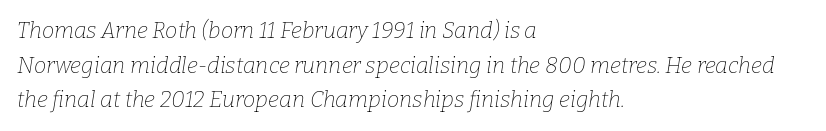
Q: Is the text bold? A: No.
Q: Is the text italic (slanted)? A: Yes, it leans right by about 9 degrees.
Q: Is the text underlined? A: No.
Q: How is the paragraph aligned? A: Left-aligned.
Q: Is the spacing between letters normal or unusually wide? A: Normal.
Q: Is the spacing between lines tight, normal or loose? A: Normal.
